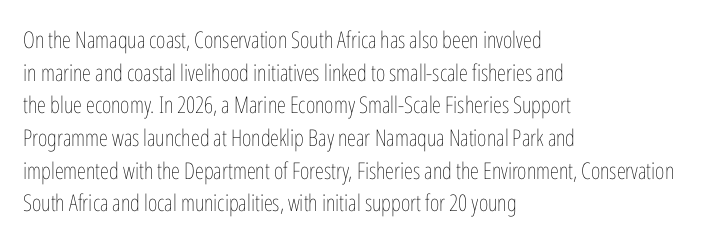
Characters follow at the spacing the type designer built in. The letterforms sit at book weight or below. Rendered with straight, roman letterforms. The rows are spaced the way most documents space them. The strip under each line holds only bare page.
